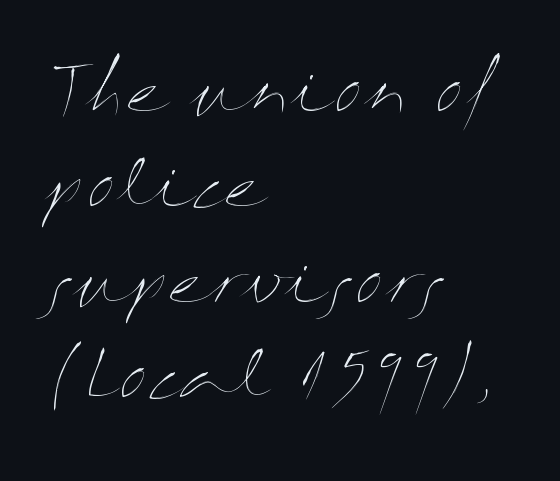
The image shows 64 px thin, wide type; set left-aligned, normal line spacing (1.49x), normal letter spacing, not underlined; medium stroke contrast and a medium x-height.
